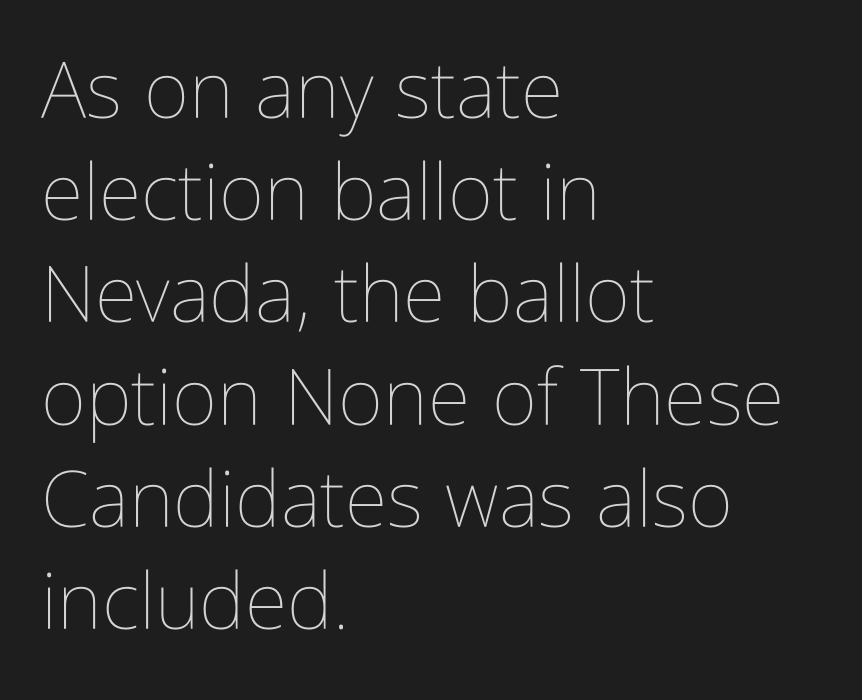
The image shows 78 px thin, condensed type, upright; set left-aligned, normal line spacing (1.31x), normal letter spacing, not underlined; low stroke contrast and a medium x-height.
